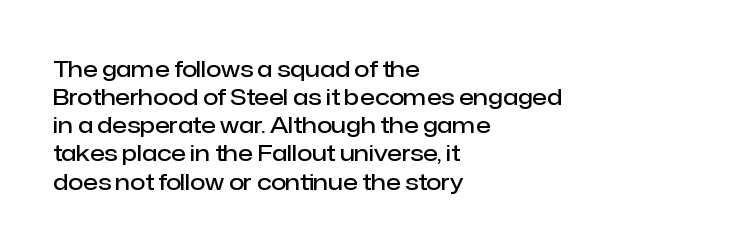
The image shows 22 px text type, upright; set left-aligned, normal line spacing (1.28x), normal letter spacing, not underlined.
